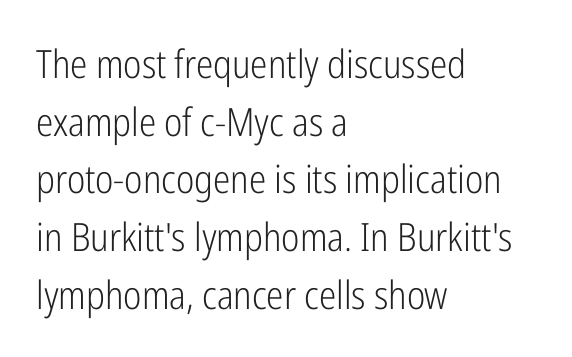
Summary of weight: not heavy and not bold. Check under the words: just untouched page. This sample keeps an unexceptional amount of space between lines. Rendered with straight, roman letterforms. Font category for this specimen: sans-serif. The passage shown has conventional tracking throughout.
